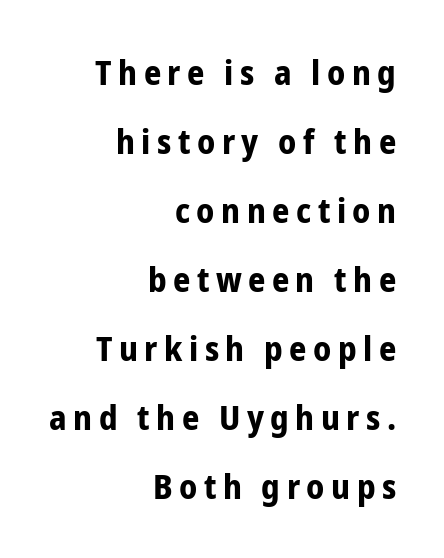
The image shows 34 px bold, condensed sans-serif type, upright; set right-aligned, loose line spacing (2.03x), not underlined; low stroke contrast and a medium x-height.
